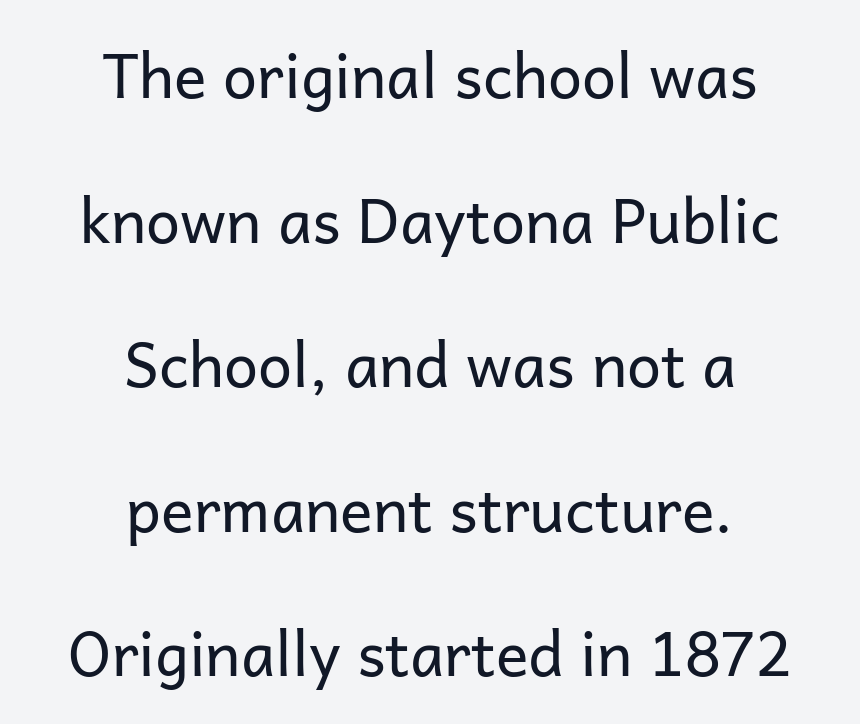
{"serif": "no", "italic": "no", "bold": "no", "weight": "regular", "width": "normal", "stroke_contrast": "low", "x_height": "medium", "monospaced": "no", "underline": "no", "align": "center", "line_spacing": "loose", "line_spacing_ratio": 2.37, "letter_spacing": "normal", "letter_spacing_em": 0.0, "glyph_px": 61}
